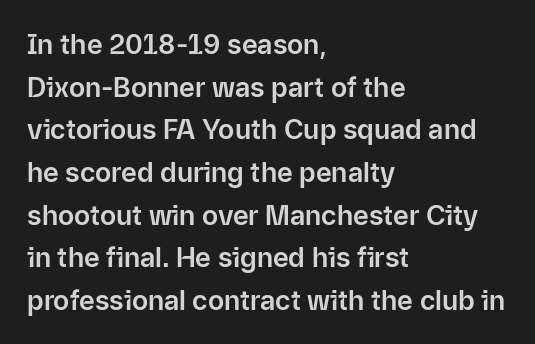
The image shows 27 px text type, upright; set left-aligned, normal line spacing (1.58x), normal letter spacing, not underlined.
